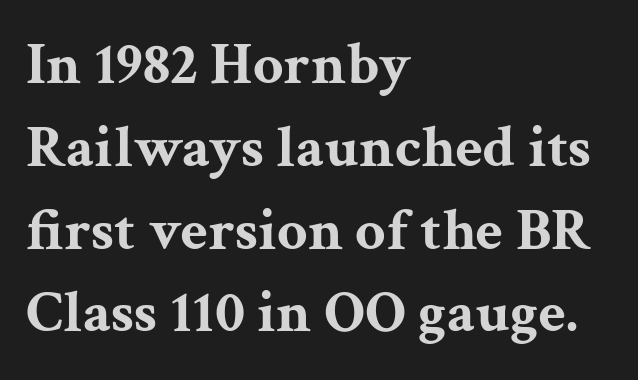
Only glyphs here, with clear space below each row. When letters stand straight like this, we call the style roman or upright. Typeset ragged right — the left edge is the straight one. Its strokes are broad and dark, the hallmark of bold type. The passage shown is typed in a proportional face where columns would drift.
